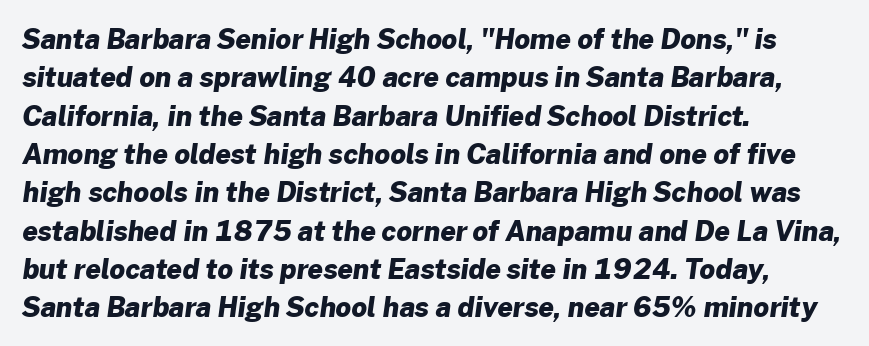
Q: Is the text bold? A: Yes.
Q: Is the text underlined? A: No.
Q: How is the paragraph aligned? A: Left-aligned.
Q: Is the spacing between letters normal or unusually wide? A: Normal.
Q: Is the spacing between lines tight, normal or loose? A: Normal.
